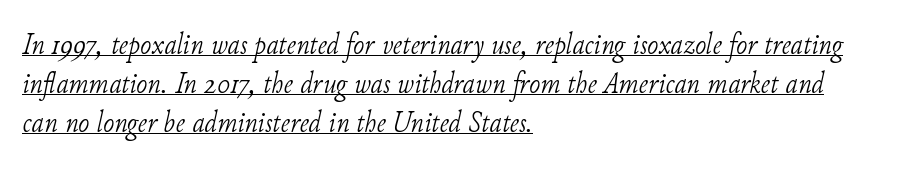
{"serif": "yes", "italic": "yes", "lean": "right", "slant_degrees": 11, "bold": "no", "weight": "light", "width": "normal", "stroke_contrast": "low", "x_height": "small", "monospaced": "no", "underline": "yes", "align": "left", "line_spacing": "normal", "line_spacing_ratio": 1.3, "letter_spacing": "normal", "letter_spacing_em": 0.0, "glyph_px": 30}
